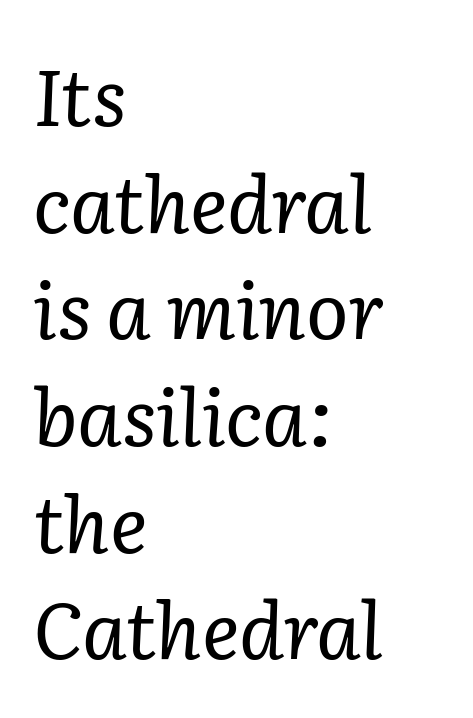
{"serif": "yes", "italic": "yes", "lean": "right", "slant_degrees": 2, "bold": "no", "weight": "regular", "width": "normal", "stroke_contrast": "low", "x_height": "medium", "monospaced": "no", "underline": "no", "align": "left", "line_spacing": "normal", "line_spacing_ratio": 1.35, "letter_spacing": "normal", "letter_spacing_em": 0.0, "glyph_px": 79}
